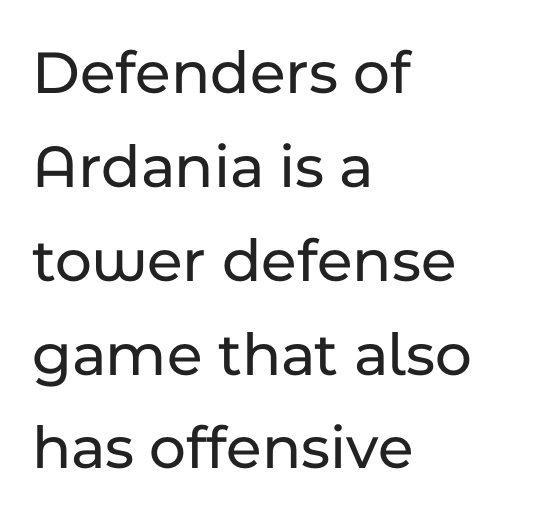
The image shows 63 px sans-serif type, upright; set left-aligned, normal line spacing (1.49x), normal letter spacing, not underlined; low stroke contrast and a medium x-height.
